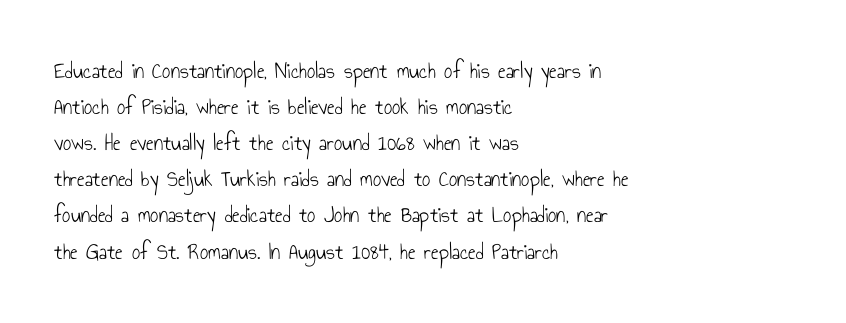
Nothing unusual about the tracking: characters are spaced as the font intends. The typesetter chose a ragged-right arrangement here. Vertical strokes here are truly vertical. In terms of leading, this rendering sits right in the middle.
